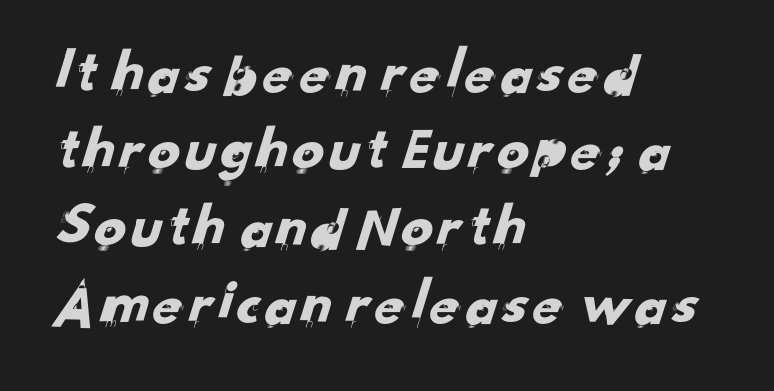
Q: Is the typeface a serif or a sans-serif typeface? A: Sans-serif.
Q: Is the text underlined? A: No.
Q: How is the paragraph aligned? A: Left-aligned.
Q: Is the spacing between letters normal or unusually wide? A: Normal.
Q: Width (condensed, normal, or wide)? A: Normal.
Q: Stroke contrast? A: Low.
Q: x-height? A: Small.
Q: Monospaced? A: No.
